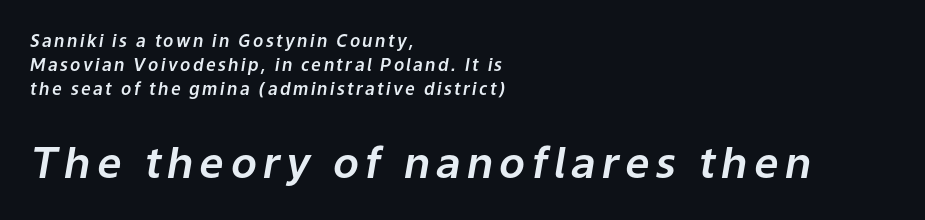
{"italic": "yes", "lean": "right", "slant_degrees": 9, "width": "normal", "stroke_contrast": "low", "x_height": "medium", "monospaced": "no", "underline": "no", "align": "left", "line_spacing": "normal", "line_spacing_ratio": 1.41, "larger_block": "second", "size_ratio": 2.53, "glyph_px": 43}
